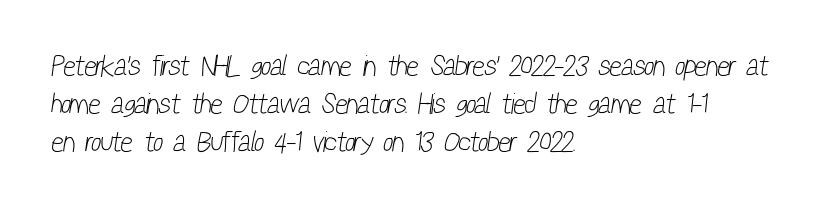
{"serif": "no", "bold": "no", "weight": "light", "width": "condensed", "stroke_contrast": "low", "x_height": "medium", "monospaced": "no", "underline": "no", "align": "left", "line_spacing": "normal", "line_spacing_ratio": 1.31, "letter_spacing": "normal", "letter_spacing_em": 0.0, "glyph_px": 29}
